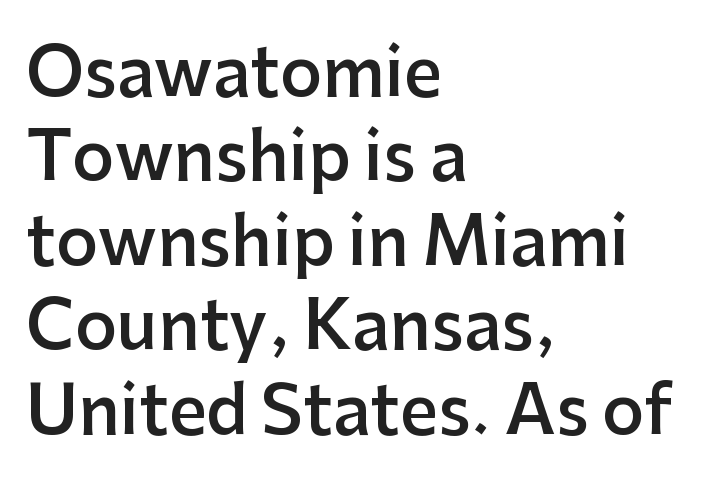
{"serif": "no", "italic": "no", "bold": "semi", "weight": "semibold", "width": "normal", "stroke_contrast": "low", "x_height": "medium", "monospaced": "no", "underline": "no", "align": "left", "line_spacing": "normal", "line_spacing_ratio": 1.28, "letter_spacing": "normal", "letter_spacing_em": 0.0, "glyph_px": 66}
